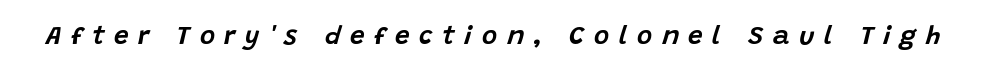
The image shows 26 px text type, italic (leaning right); set unusually wide letter spacing (+0.37 em), not underlined.
